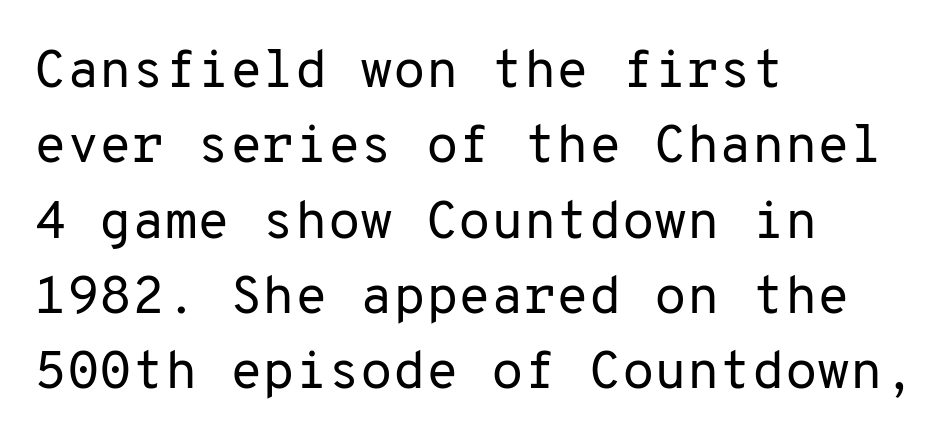
The image shows 53 px regular-weight sans-serif type, upright, monospaced; set left-aligned, normal line spacing (1.42x), normal letter spacing, not underlined; low stroke contrast and a medium x-height.
